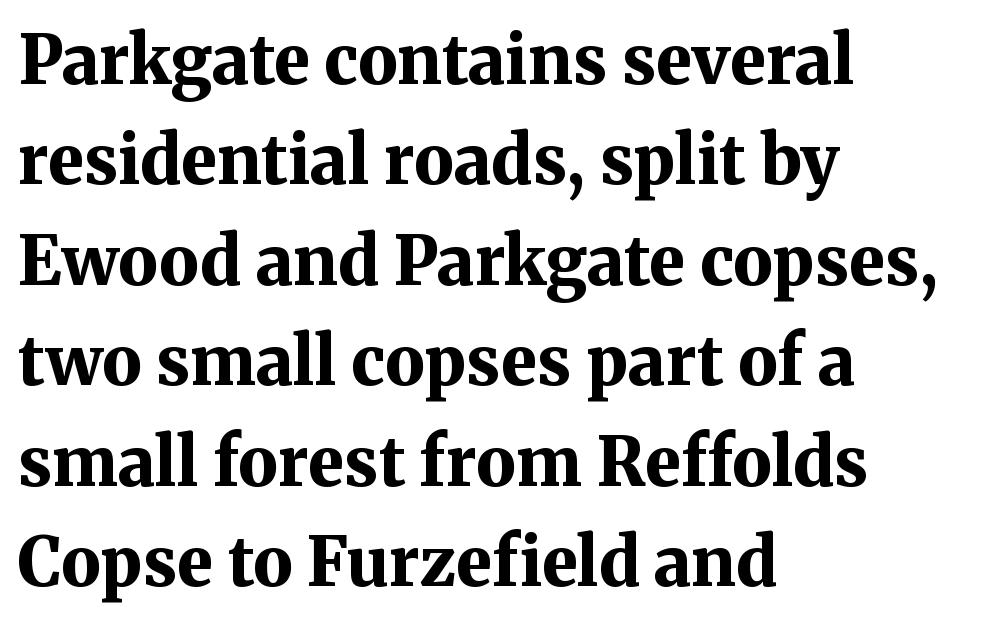
The strokes are fattened all the way to bold. Regular leading. Inter-character spacing is left at the font's built-in metrics. Underlining? Definitely not there. Posture: straight, roman, zero tilt. Does the type have serifs? Yes, each stem ends in a small foot.
